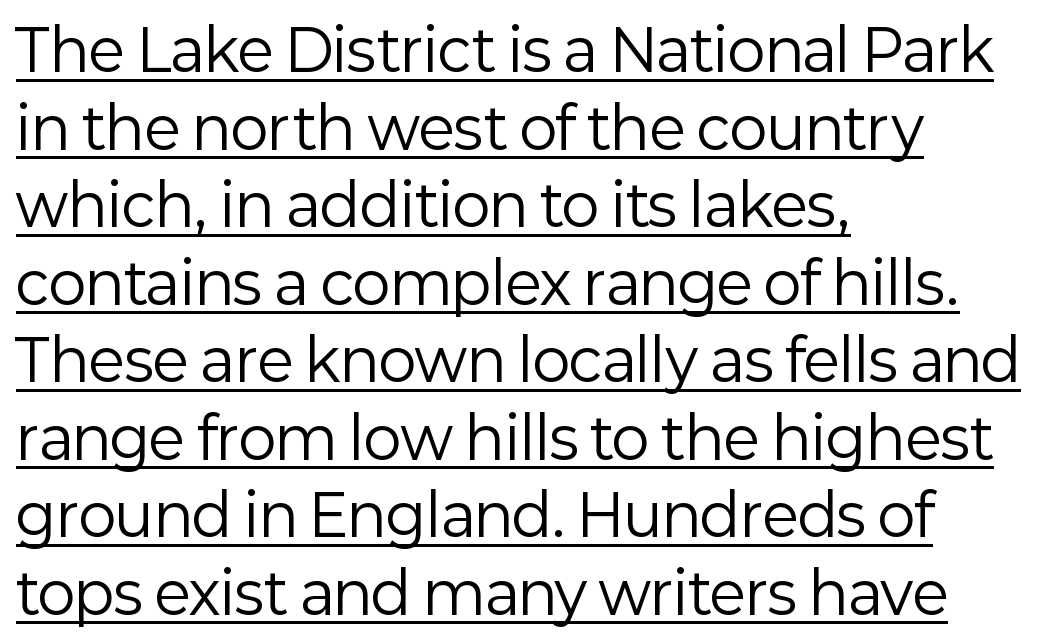
Q: Is the text bold? A: No.
Q: Is the text italic (slanted)? A: No, it is upright.
Q: Is the typeface a serif or a sans-serif typeface? A: Sans-serif.
Q: Is the text underlined? A: Yes.
Q: How is the paragraph aligned? A: Left-aligned.
Q: Is the spacing between letters normal or unusually wide? A: Normal.
Q: Is the spacing between lines tight, normal or loose? A: Normal.
Q: Width (condensed, normal, or wide)? A: Normal.
Q: Stroke contrast? A: Low.
Q: x-height? A: Medium.
Q: Monospaced? A: No.
